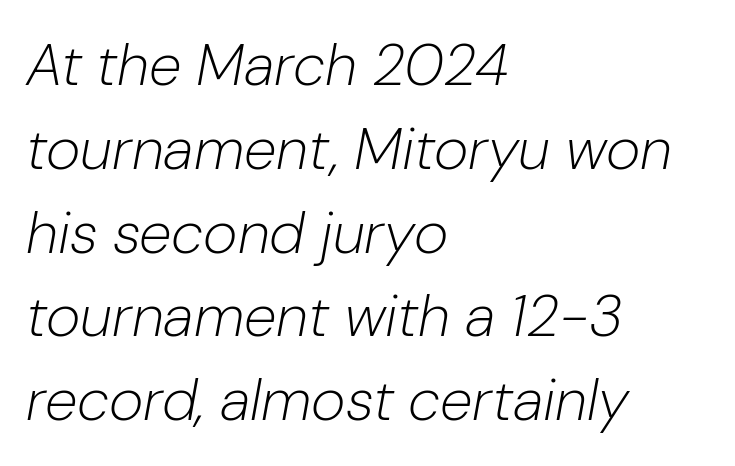
Q: Is the text bold? A: No.
Q: Is the text italic (slanted)? A: Yes, it leans right by about 10 degrees.
Q: Is the text underlined? A: No.
Q: How is the paragraph aligned? A: Left-aligned.
Q: Is the spacing between letters normal or unusually wide? A: Normal.
Q: Is the spacing between lines tight, normal or loose? A: Normal.
Q: Width (condensed, normal, or wide)? A: Normal.
Q: Stroke contrast? A: Low.
Q: x-height? A: Medium.
Q: Monospaced? A: No.
